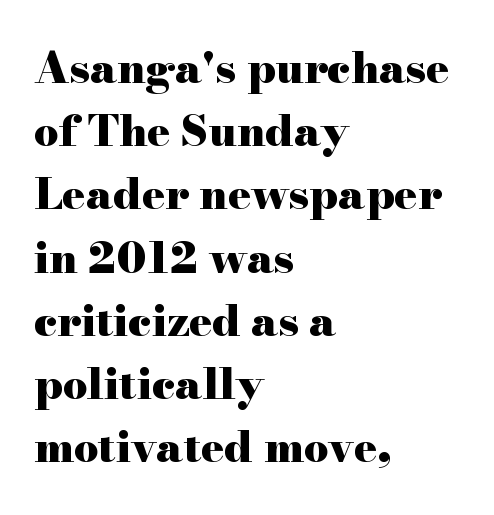
The image shows 43 px heavy, wide serif type, upright; set left-aligned, normal line spacing (1.47x), normal letter spacing, not underlined; high stroke contrast and a small x-height.
